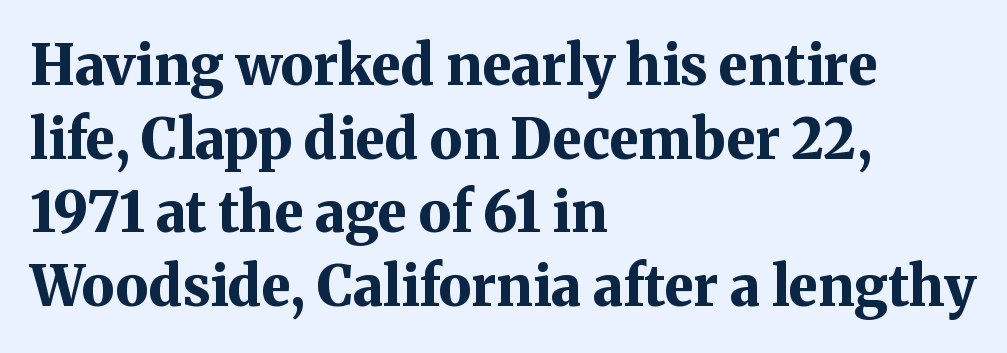
{"serif": "yes", "italic": "no", "bold": "yes", "weight": "bold", "width": "normal", "stroke_contrast": "medium", "x_height": "medium", "monospaced": "no", "underline": "no", "align": "left", "line_spacing": "normal", "line_spacing_ratio": 1.34, "letter_spacing": "normal", "letter_spacing_em": 0.0, "glyph_px": 55}
